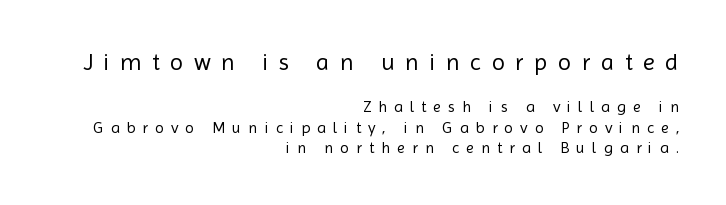
The image shows 24 px text type, upright; set right-aligned, normal line spacing (1.29x), unusually wide letter spacing (+0.44 em), not underlined; the first (top) block is 1.5x larger.
